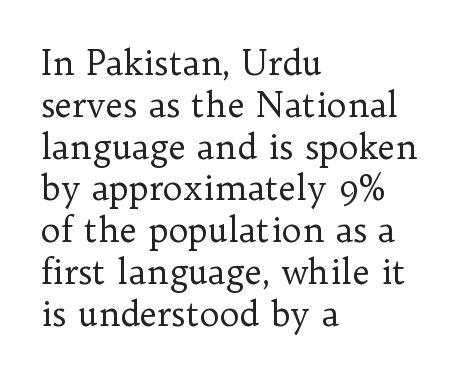
The image shows 34 px regular-weight serif type, upright; set left-aligned, line spacing 1.23x, normal letter spacing, not underlined; low stroke contrast and a medium x-height.
